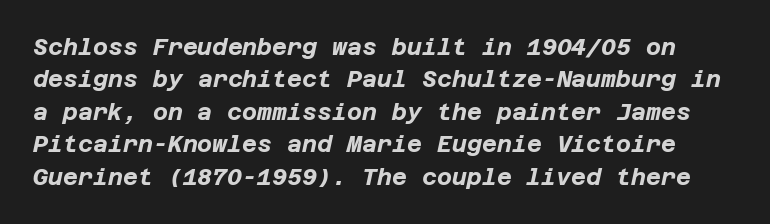
Here the glyphs are tracked normally, forming tight word shapes. Slant detected: the letters are inclined. Lines of text with bare space underneath. In terms of leading, this rendering sits right in the middle. Summary of weight: heavy, a full bold.
